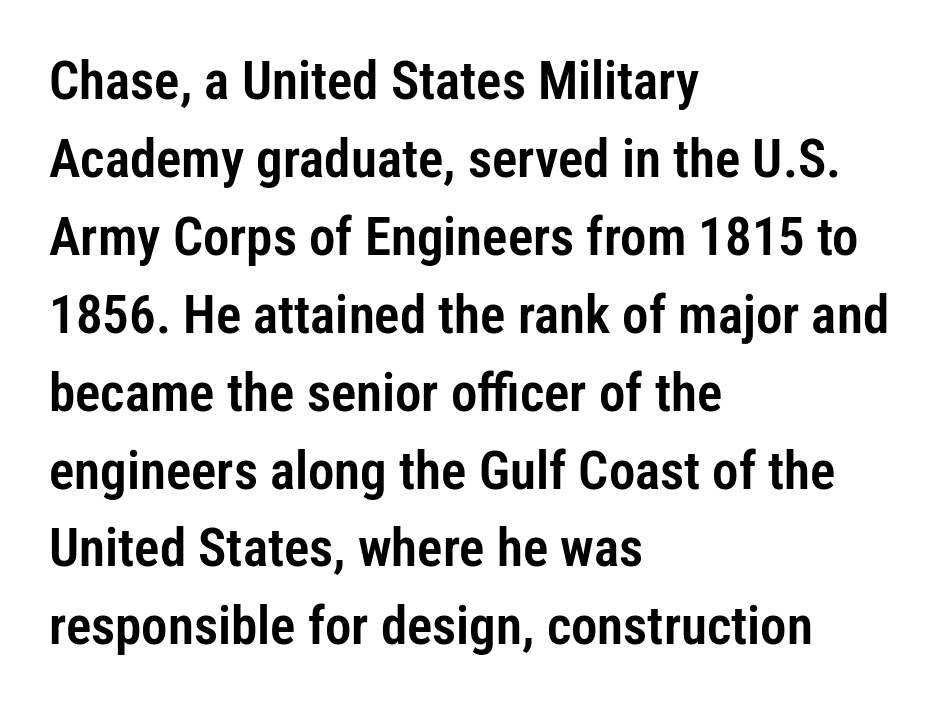
The image shows 53 px condensed sans-serif type, upright; set left-aligned, normal line spacing (1.47x), normal letter spacing, not underlined; low stroke contrast and a medium x-height.
